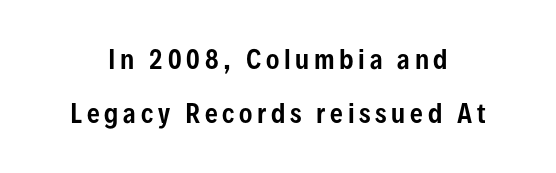
The image shows 25 px text type, upright; set centered, loose line spacing (2.16x), not underlined.
